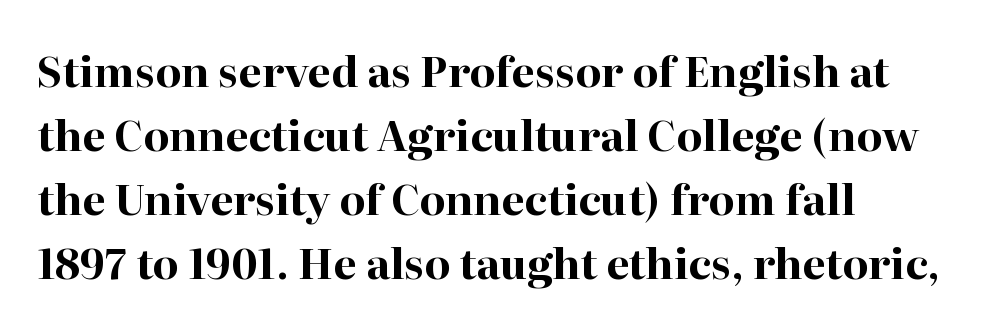
{"serif": "yes", "italic": "no", "bold": "yes", "weight": "bold", "width": "normal", "stroke_contrast": "high", "x_height": "medium", "monospaced": "no", "underline": "no", "align": "left", "line_spacing": "normal", "line_spacing_ratio": 1.52, "letter_spacing": "normal", "letter_spacing_em": 0.0, "glyph_px": 42}
